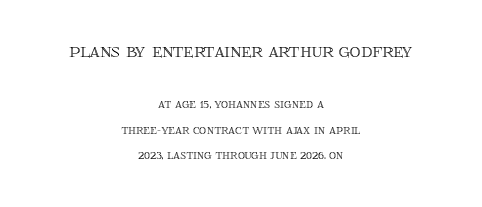
The image shows 21 px text type, upright; set centered, line spacing 1.85x, normal letter spacing, not underlined; the first (top) block is 1.5x larger.
